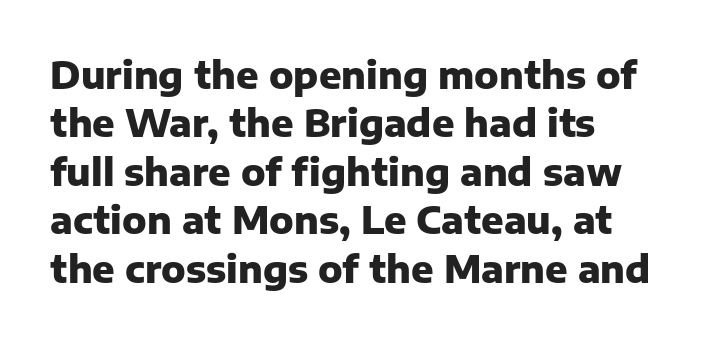
The image shows 37 px heavy sans-serif type, upright; set left-aligned, normal line spacing (1.31x), normal letter spacing, not underlined; low stroke contrast and a medium x-height.
